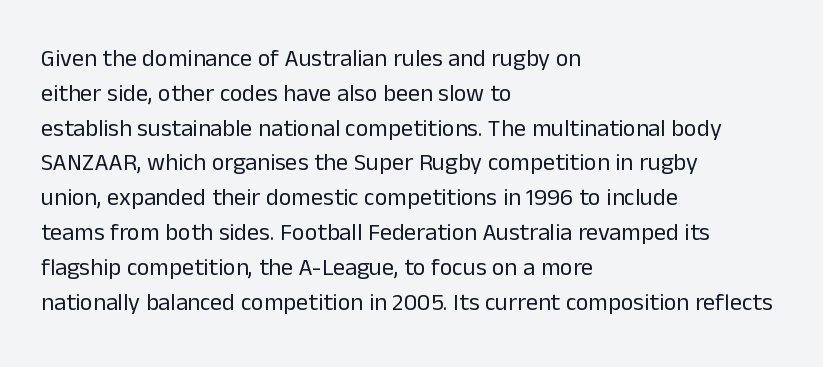
The image shows 24 px text type, upright; set left-aligned, normal line spacing (1.45x), normal letter spacing, not underlined.
